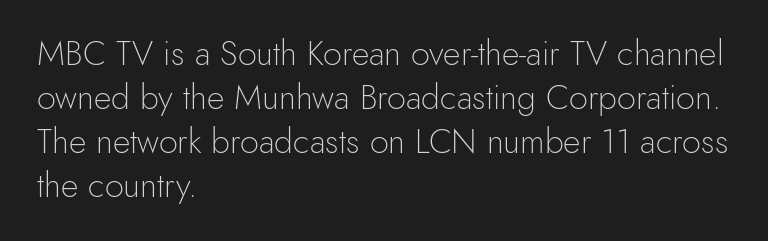
{"serif": "no", "italic": "no", "bold": "no", "weight": "light", "width": "normal", "x_height": "small", "monospaced": "no", "underline": "no", "align": "left", "line_spacing": "normal", "line_spacing_ratio": 1.29, "letter_spacing": "normal", "letter_spacing_em": 0.0, "glyph_px": 34}
